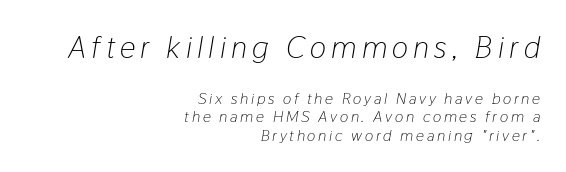
{"italic": "yes", "lean": "right", "slant_degrees": 9, "bold": "no", "weight": "light", "width": "condensed", "stroke_contrast": "low", "x_height": "medium", "monospaced": "no", "underline": "no", "align": "right", "line_spacing_ratio": 1.16, "larger_block": "first", "size_ratio": 1.94, "glyph_px": 31}
